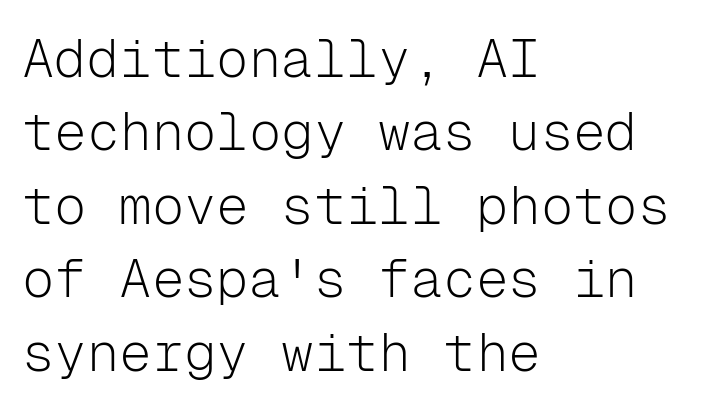
{"serif": "no", "italic": "no", "bold": "no", "weight": "light", "width": "normal", "stroke_contrast": "low", "x_height": "medium", "monospaced": "yes", "underline": "no", "align": "left", "line_spacing": "normal", "line_spacing_ratio": 1.36, "letter_spacing": "normal", "letter_spacing_em": 0.0, "glyph_px": 54}
